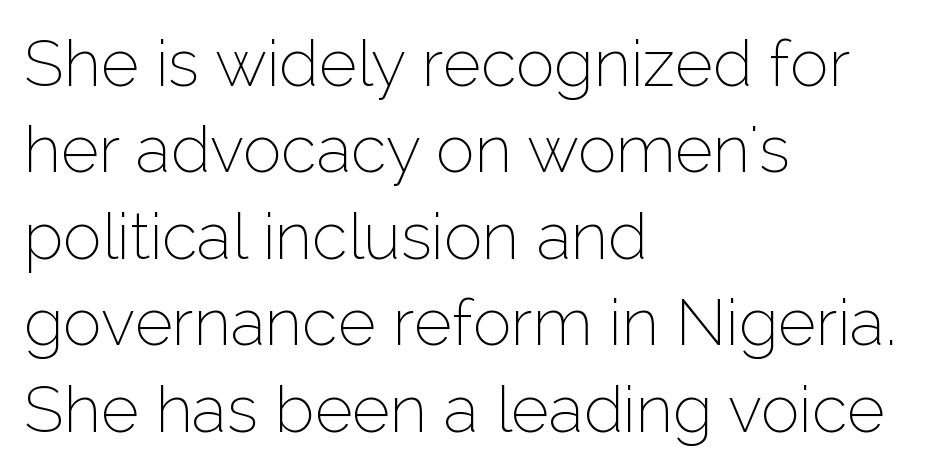
The image shows 65 px thin sans-serif type, upright; set left-aligned, normal line spacing (1.33x), normal letter spacing, not underlined; low stroke contrast and a medium x-height.
